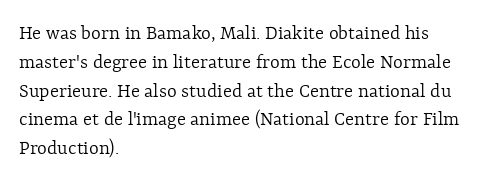
The image shows 21 px text type, upright; set left-aligned, normal line spacing (1.37x), normal letter spacing, not underlined.
